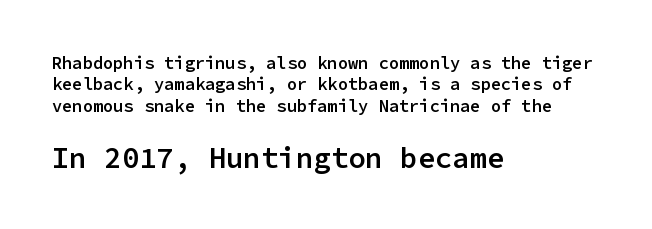
{"serif": "no", "italic": "no", "bold": "semi", "weight": "semibold", "width": "normal", "stroke_contrast": "low", "x_height": "medium", "monospaced": "yes", "underline": "no", "align": "left", "line_spacing": "normal", "line_spacing_ratio": 1.26, "letter_spacing": "normal", "letter_spacing_em": 0.0, "larger_block": "second", "size_ratio": 1.71, "glyph_px": 29}
